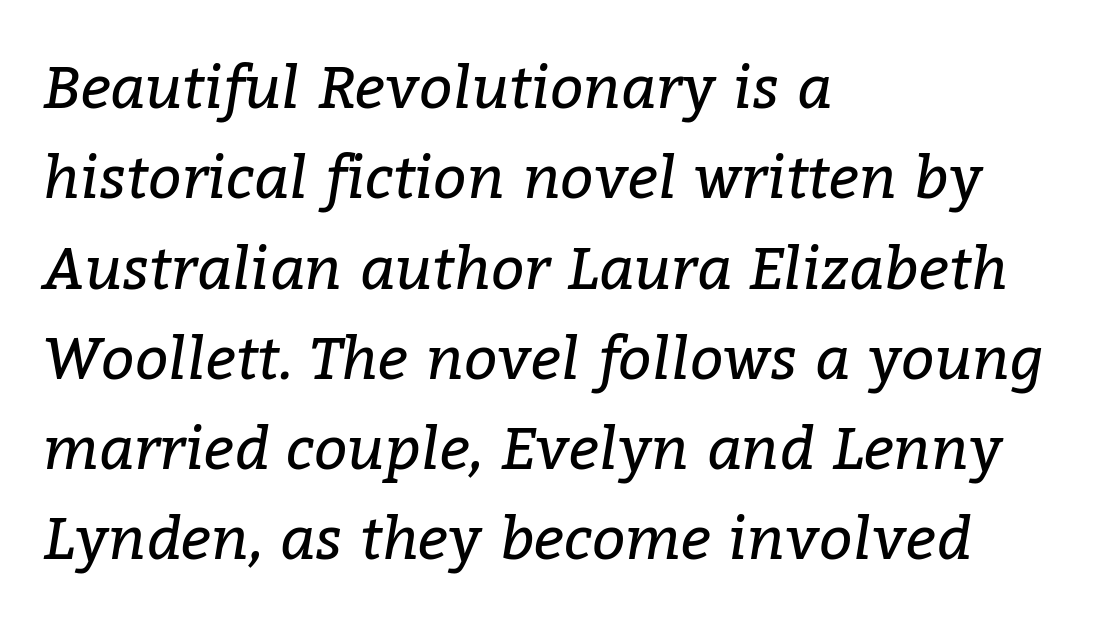
A typesetter would call this proportional, since set widths differ per character. The strokes are not fattened; the text isn't bold. How are the letters spaced? Ordinarily, with no added tracking. In terms of leading, this rendering sits right in the middle. Only glyphs here, with clear space below each row.
